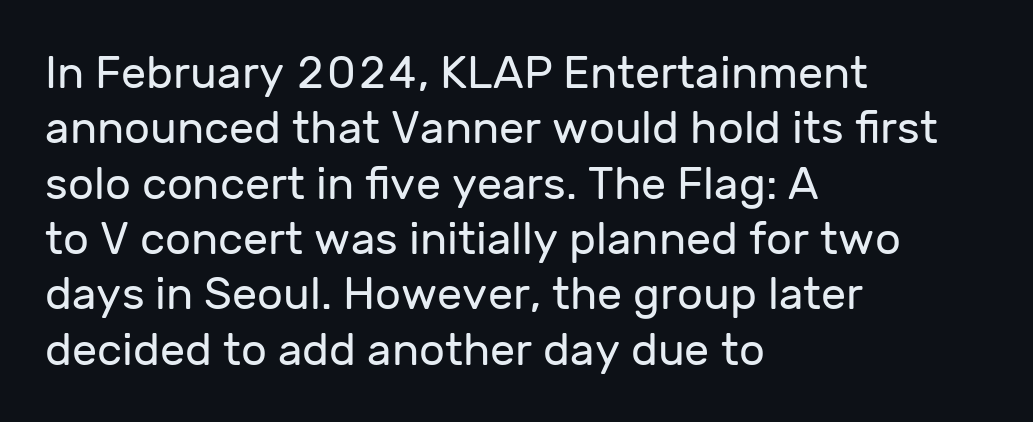
Q: Is the text bold? A: No.
Q: Is the text italic (slanted)? A: No, it is upright.
Q: Is the typeface a serif or a sans-serif typeface? A: Sans-serif.
Q: Is the text underlined? A: No.
Q: How is the paragraph aligned? A: Left-aligned.
Q: Is the spacing between letters normal or unusually wide? A: Normal.
Q: Width (condensed, normal, or wide)? A: Normal.
Q: Stroke contrast? A: Low.
Q: x-height? A: Medium.
Q: Monospaced? A: No.
